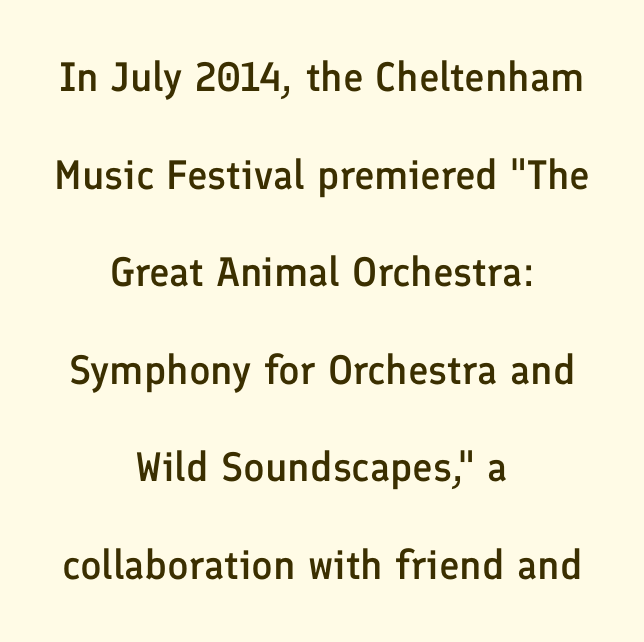
The image shows 41 px semibold sans-serif type, upright; set centered, loose line spacing (2.38x), normal letter spacing, not underlined; low stroke contrast and a medium x-height.
